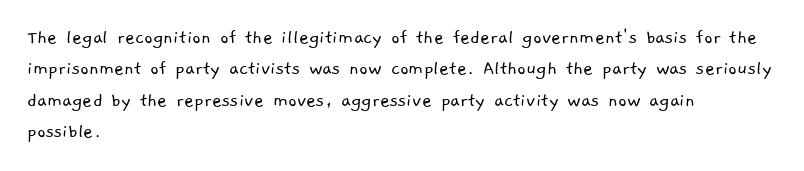
Horizontal alignment here is leftward, the default for most running prose. Inter-character spacing is left at the font's built-in metrics. The typeface has the unassuming heft of standard copy or less. Descender tails drop into unmarked territory. This sample keeps an unexceptional amount of space between lines.
